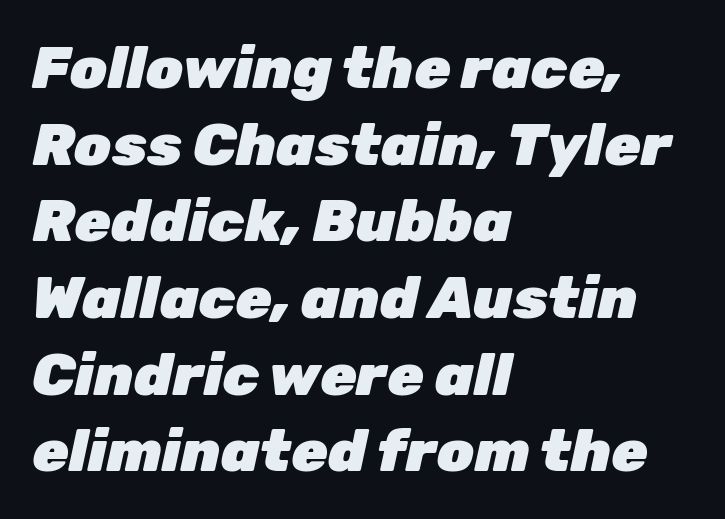
These lines stack with their left ends in a neat column. A typesetter would call this proportional, since set widths differ per character. Check the space under the baseline: it is left empty. Each new line begins a customary step beneath the previous one. In terms of weight, the rendering is a true, heavy bold. Look at the tracking — it's just the regular setting, nothing added.
